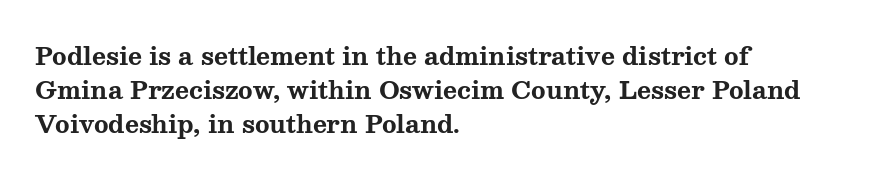
{"italic": "no", "bold": "yes", "underline": "no", "align": "left", "line_spacing": "normal", "line_spacing_ratio": 1.41, "letter_spacing": "normal", "letter_spacing_em": 0.0, "glyph_px": 24}
